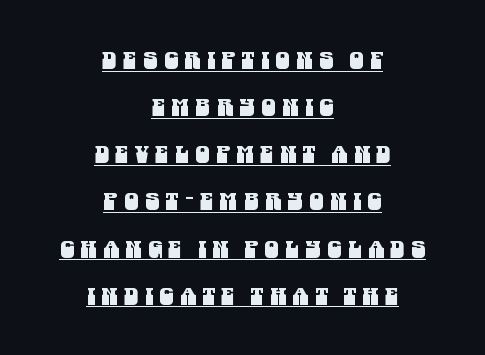
The image shows 23 px text type; set centered, loose line spacing (2.05x), unusually wide letter spacing (+0.28 em), underlined.
